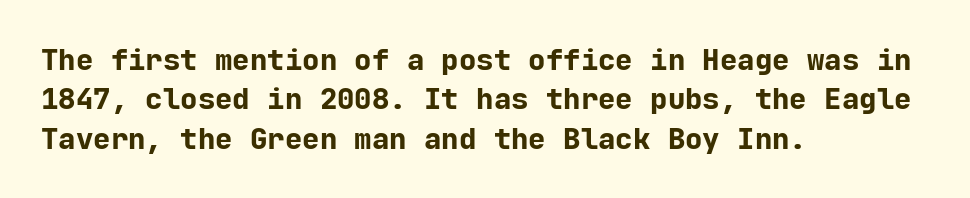
Here the glyphs are tracked normally, forming tight word shapes. Font category for this specimen: sans-serif. This block has exactly the height ordinary leading produces. Italic? Not at all — the glyphs are vertical. Monospaced: the letters line up in strict vertical columns. These words are printed bold, with thick strokes throughout.
